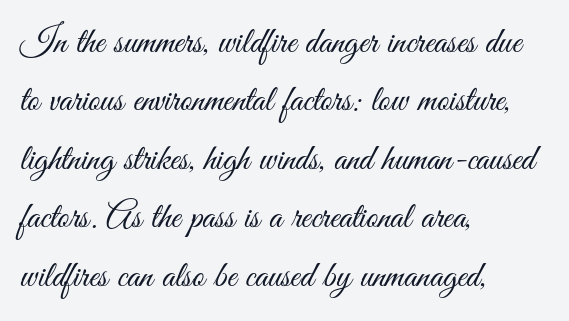
{"serif": "no", "bold": "no", "weight": "light", "width": "condensed", "stroke_contrast": "medium", "x_height": "small", "monospaced": "no", "underline": "no", "align": "left", "line_spacing": "normal", "line_spacing_ratio": 1.58, "letter_spacing": "normal", "letter_spacing_em": 0.0, "glyph_px": 37}
